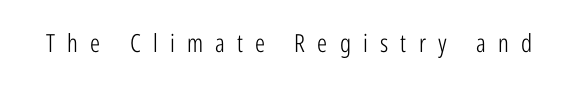
{"italic": "no", "bold": "no", "underline": "no", "letter_spacing": "wide", "letter_spacing_em": 0.49, "glyph_px": 25}
